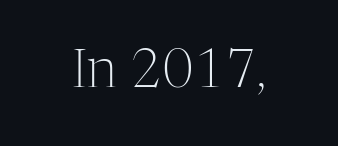
Q: Is the text bold? A: No.
Q: Is the text italic (slanted)? A: No, it is upright.
Q: Is the typeface a serif or a sans-serif typeface? A: Serif.
Q: Is the text underlined? A: No.
Q: Is the spacing between letters normal or unusually wide? A: Normal.
Q: Width (condensed, normal, or wide)? A: Normal.
Q: Stroke contrast? A: Medium.
Q: x-height? A: Medium.
Q: Monospaced? A: No.
